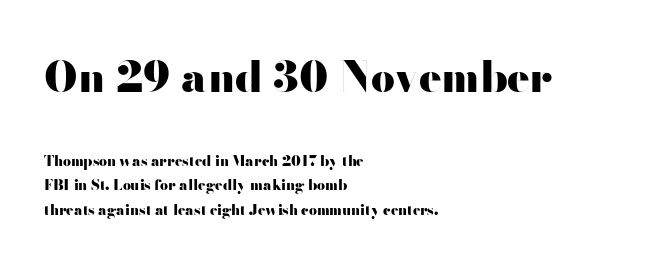
The image shows 42 px heavy, wide type, upright; set left-aligned, line spacing 1.73x, normal letter spacing, not underlined; the first (top) block is 3.0x larger; high stroke contrast and a small x-height.
